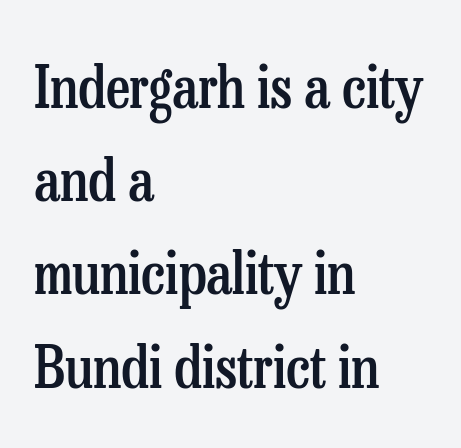
The image shows 59 px semibold, condensed serif type, upright; set left-aligned, normal line spacing (1.58x), normal letter spacing, not underlined; low stroke contrast and a medium x-height.
